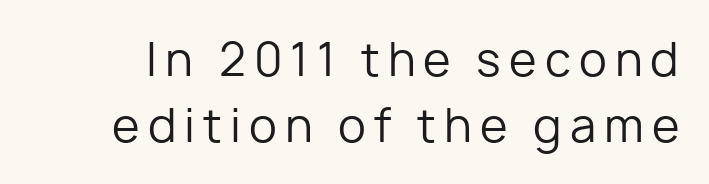
The image shows 45 px regular-weight sans-serif type, upright; set normal line spacing (1.46x), not underlined; low stroke contrast and a medium x-height.
